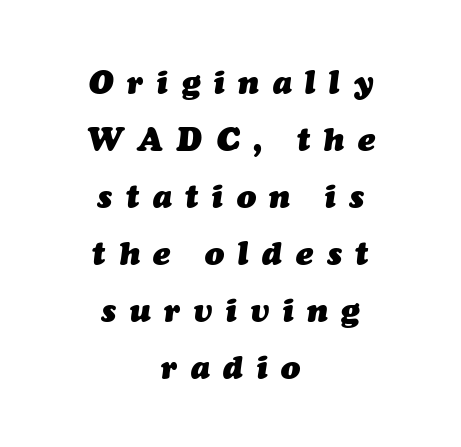
Pretty heavy lettering here — definitely bold. This sample uses expanded letter spacing, leaving extra air between glyphs. The compositor balanced each line on the midline. Compared with ordinary roman type, these characters are visibly tilted. Each letter keeps its own natural width here, so spacing adapts to shape. Glance below the letters and you will spot only blank space.
